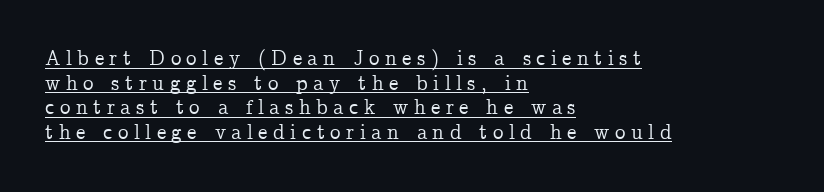
{"italic": "no", "underline": "yes", "align": "left", "line_spacing_ratio": 1.17, "letter_spacing": "wide", "letter_spacing_em": 0.26, "glyph_px": 21}
